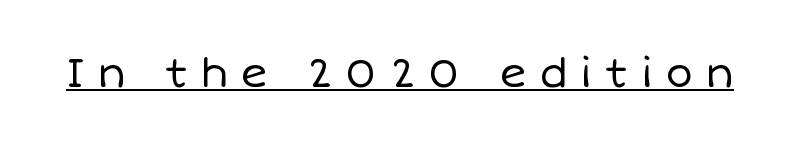
Q: Is the text bold? A: No.
Q: Is the text italic (slanted)? A: No, it is upright.
Q: Is the text underlined? A: Yes.
Q: Is the spacing between letters normal or unusually wide? A: Unusually wide.
Q: Width (condensed, normal, or wide)? A: Normal.
Q: Stroke contrast? A: Low.
Q: x-height? A: Large.
Q: Monospaced? A: No.
